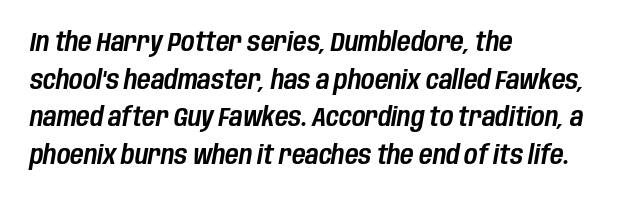
Characters are canted at an angle relative to the baseline's perpendicular. The passage is arranged the way most books set body copy — flush left. Line spacing here is normal. The letterforms sit shoulder to shoulder at normal distance. Honestly, there is no underline to notice here at all.
